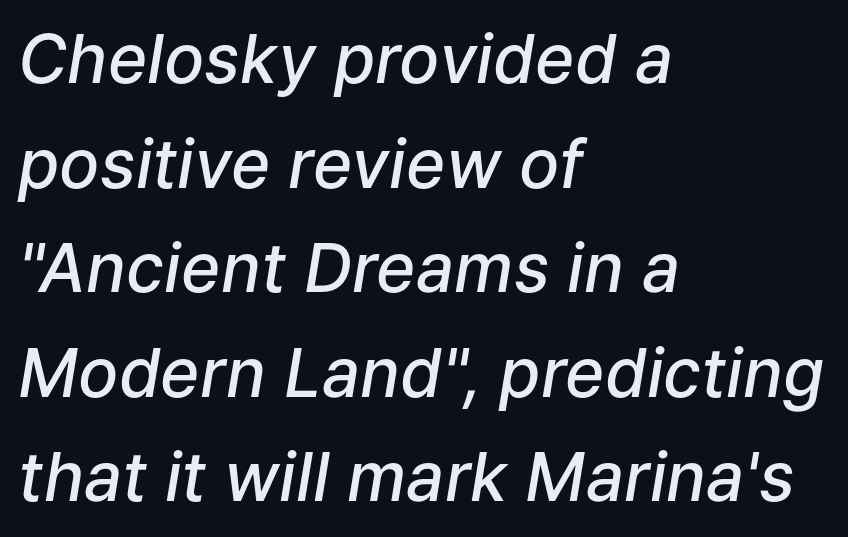
What weight is shown? A semibold, between regular and bold. It's the slanting kind of type. Any mark beneath the type? The region is blank. Does the copy run flush right? No — it runs flush left. Vertically, the passage feels balanced, rows spaced as you'd expect.
